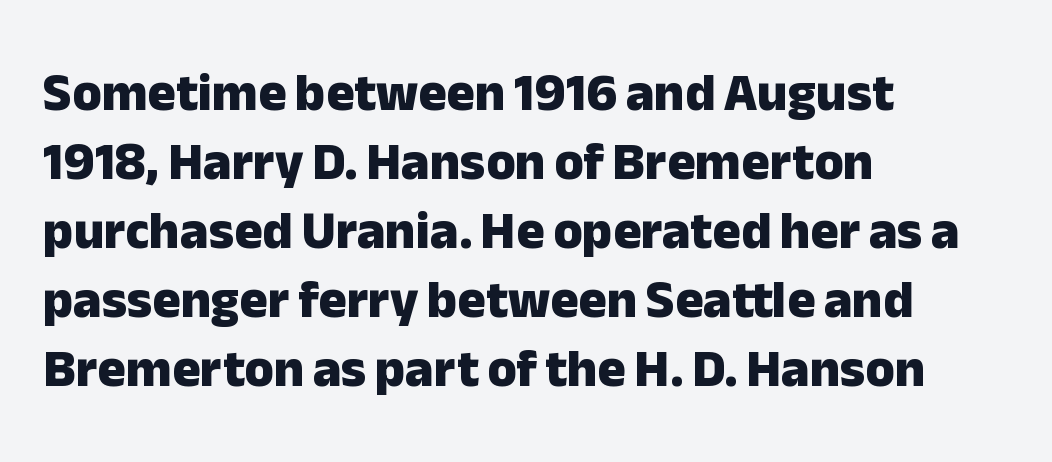
Q: Is the text bold? A: Yes.
Q: Is the text italic (slanted)? A: No, it is upright.
Q: Is the typeface a serif or a sans-serif typeface? A: Sans-serif.
Q: Is the text underlined? A: No.
Q: How is the paragraph aligned? A: Left-aligned.
Q: Is the spacing between letters normal or unusually wide? A: Normal.
Q: Is the spacing between lines tight, normal or loose? A: Normal.
Q: Width (condensed, normal, or wide)? A: Normal.
Q: Stroke contrast? A: Low.
Q: x-height? A: Medium.
Q: Monospaced? A: No.
